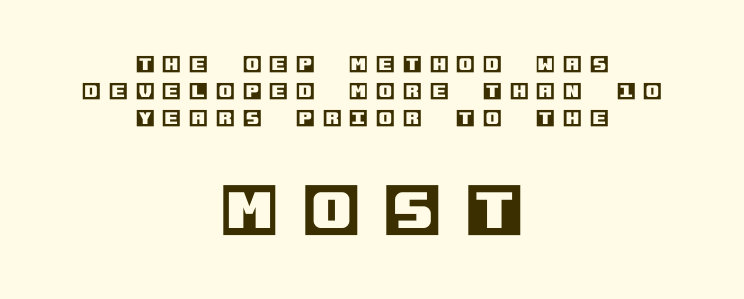
The image shows 58 px text type, upright; set centered, normal line spacing (1.41x), unusually wide letter spacing (+0.43 em), not underlined; the second (bottom) block is 3.05x larger; a large x-height.
